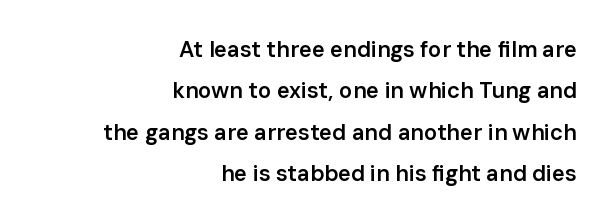
The image shows 22 px text type, upright; set right-aligned, line spacing 1.88x, normal letter spacing, not underlined.
